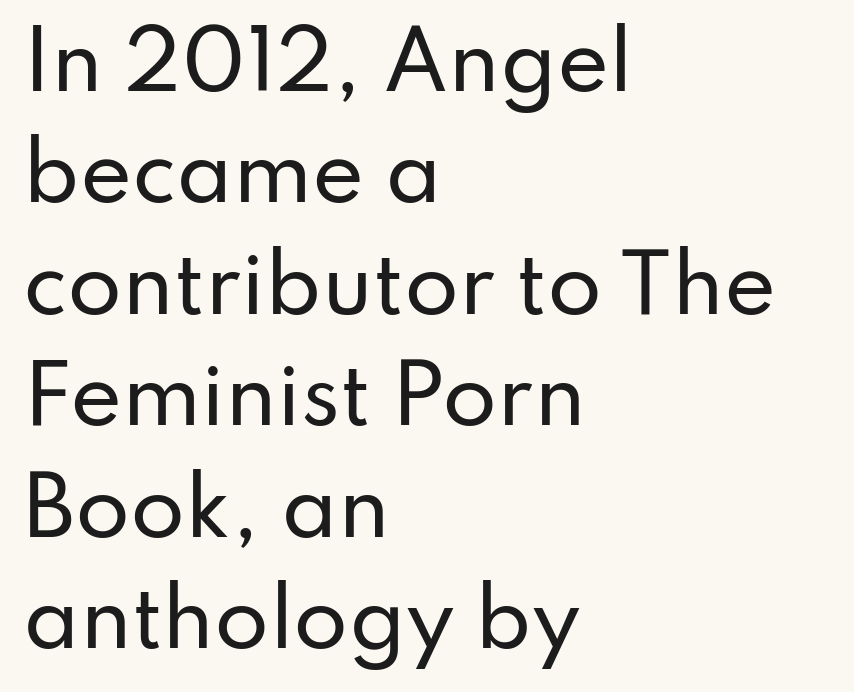
The passage shown is typed in a proportional face where columns would drift. The typography opts for an upright posture over an oblique one. Line spacing here is normal. Beneath every word, the page is bare. Observe the ordinary spacing: letters are neighbours, not strangers.
